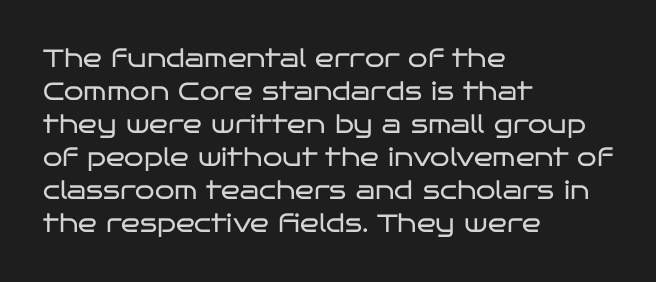
{"italic": "no", "bold": "no", "underline": "no", "align": "left", "line_spacing": "normal", "line_spacing_ratio": 1.32, "letter_spacing": "normal", "letter_spacing_em": 0.0, "glyph_px": 25}
